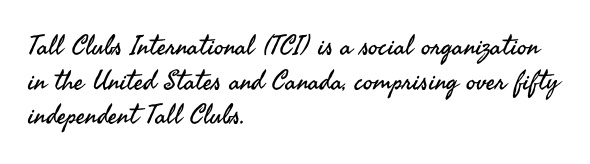
The image shows 27 px text type; set left-aligned, normal line spacing (1.28x), normal letter spacing, not underlined.
